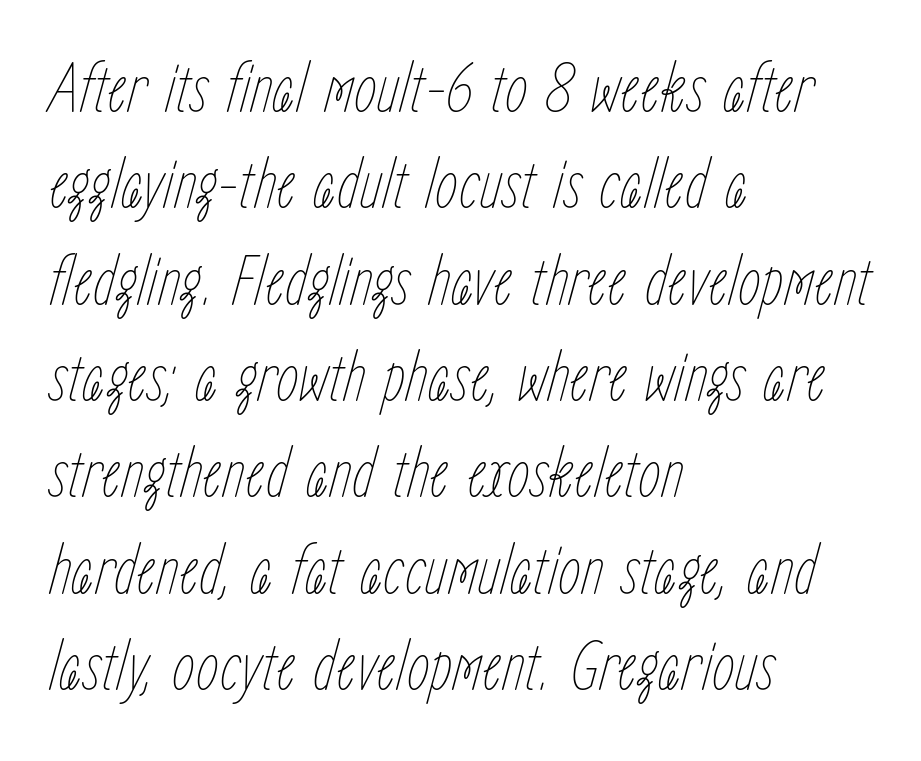
An italicized treatment has been applied to the whole sample. Compared with a centered layout, this one pins lines to the left instead. This sample has the flowing, uneven cadence of proportional lettering. The vertical gap from one line to the next is medium.
